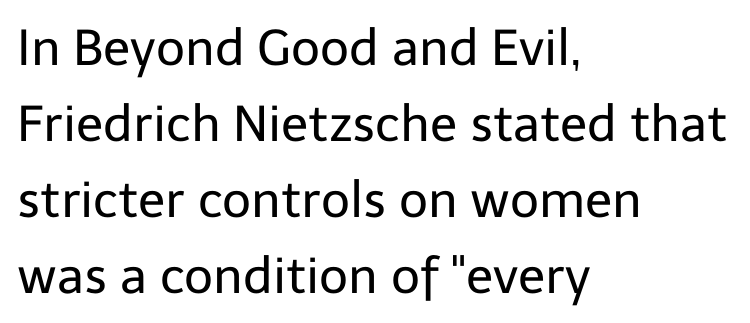
Q: Is the text bold? A: No.
Q: Is the text italic (slanted)? A: No, it is upright.
Q: Is the typeface a serif or a sans-serif typeface? A: Sans-serif.
Q: Is the text underlined? A: No.
Q: How is the paragraph aligned? A: Left-aligned.
Q: Is the spacing between letters normal or unusually wide? A: Normal.
Q: Is the spacing between lines tight, normal or loose? A: Normal.
Q: Width (condensed, normal, or wide)? A: Normal.
Q: Stroke contrast? A: Low.
Q: x-height? A: Medium.
Q: Monospaced? A: No.
